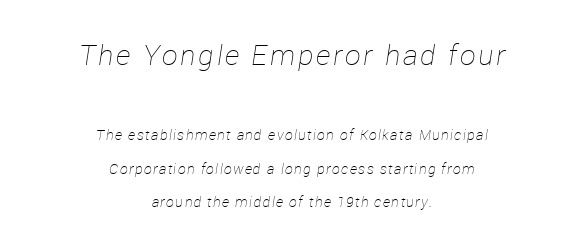
The image shows 28 px thin type, italic (leaning right); set centered, loose line spacing (2.41x), not underlined; the first (top) block is 2.0x larger; low stroke contrast and a medium x-height.
